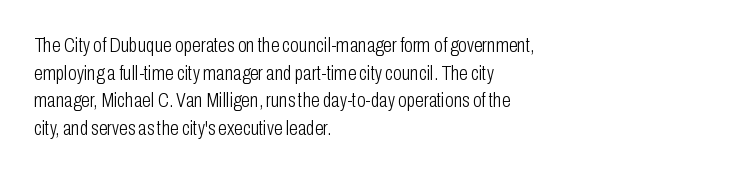
The image shows 20 px text type, upright; set left-aligned, normal line spacing (1.38x), normal letter spacing, not underlined.
